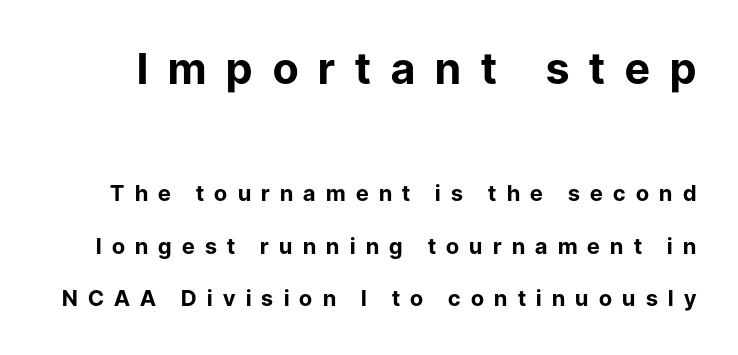
The characters display no serif detailing; their extremities are plain. I'd describe the lettering as bold — thick and assertive. Glyph-to-glyph distance is far greater than everyday printed text. Each letter keeps its own natural width here, so spacing adapts to shape. A typesetter would mark this as roman, not italic.
